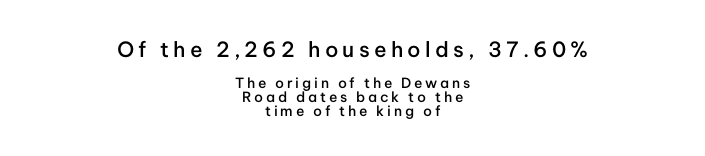
{"italic": "no", "bold": "semi", "underline": "no", "align": "center", "line_spacing": "tight", "line_spacing_ratio": 1.0, "letter_spacing": "wide", "letter_spacing_em": 0.2, "larger_block": "first", "size_ratio": 1.5, "glyph_px": 21}
